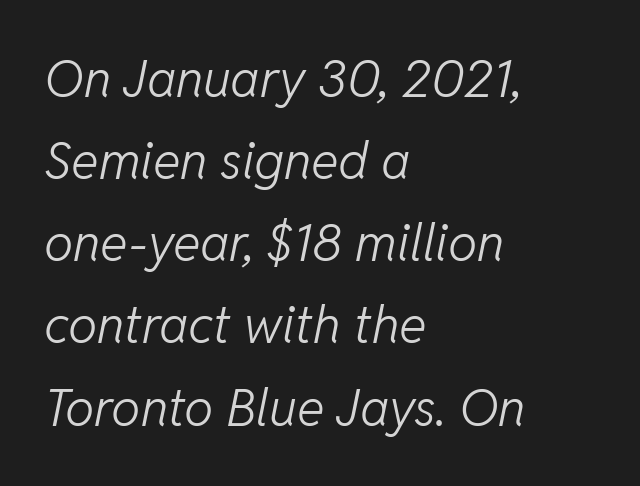
The image shows 52 px light type, italic (leaning right); set left-aligned, normal line spacing (1.58x), normal letter spacing, not underlined; low stroke contrast and a medium x-height.
